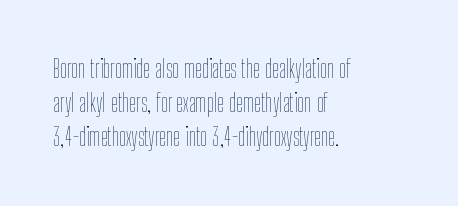
The area under the type is left untouched. A roman cut, with each character standing at attention. Observe the ordinary spacing: letters are neighbours, not strangers. Notice how the passage keeps a crisp vertical edge on the left only.
